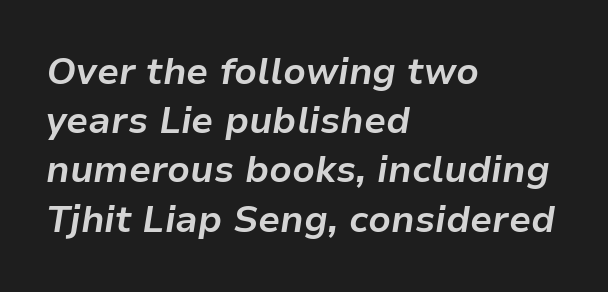
The image shows 37 px bold type, italic (leaning right); set left-aligned, normal line spacing (1.33x), normal letter spacing, not underlined; low stroke contrast and a medium x-height.
